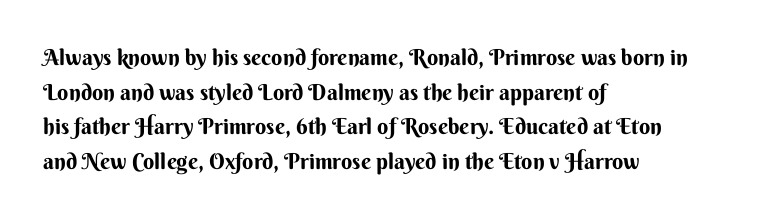
This sample uses an upright cut, with every glyph sitting square on the baseline. Whoever set this chose a conventional vertical rhythm. Students, note that the glyphs here touch the page at normal intervals. Strokes here are thick enough to call this a true bold.
